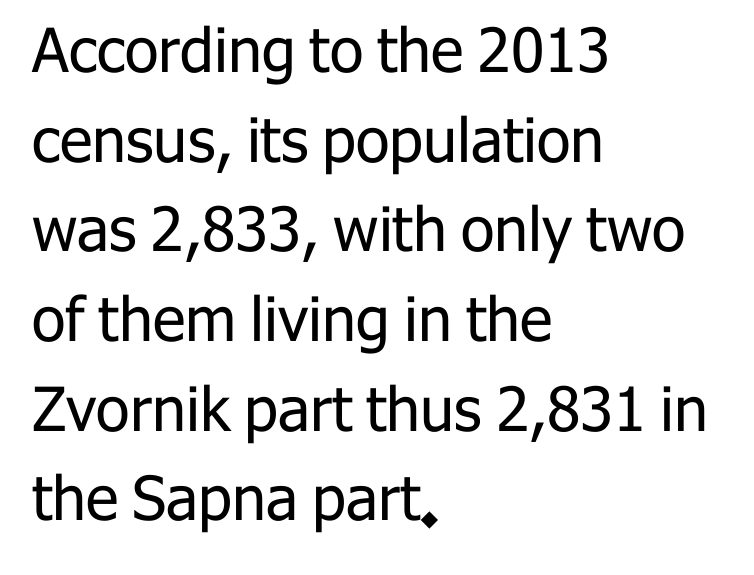
The image shows 61 px regular-weight sans-serif type, upright; set left-aligned, normal line spacing (1.47x), normal letter spacing, not underlined; low stroke contrast and a medium x-height.
